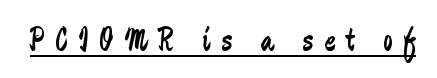
Q: Is the text bold? A: No.
Q: Is the text italic (slanted)? A: Yes.
Q: Is the typeface a serif or a sans-serif typeface? A: Sans-serif.
Q: Is the text underlined? A: Yes.
Q: Is the spacing between letters normal or unusually wide? A: Unusually wide.
Q: Width (condensed, normal, or wide)? A: Condensed.
Q: Stroke contrast? A: Low.
Q: x-height? A: Medium.
Q: Monospaced? A: No.
